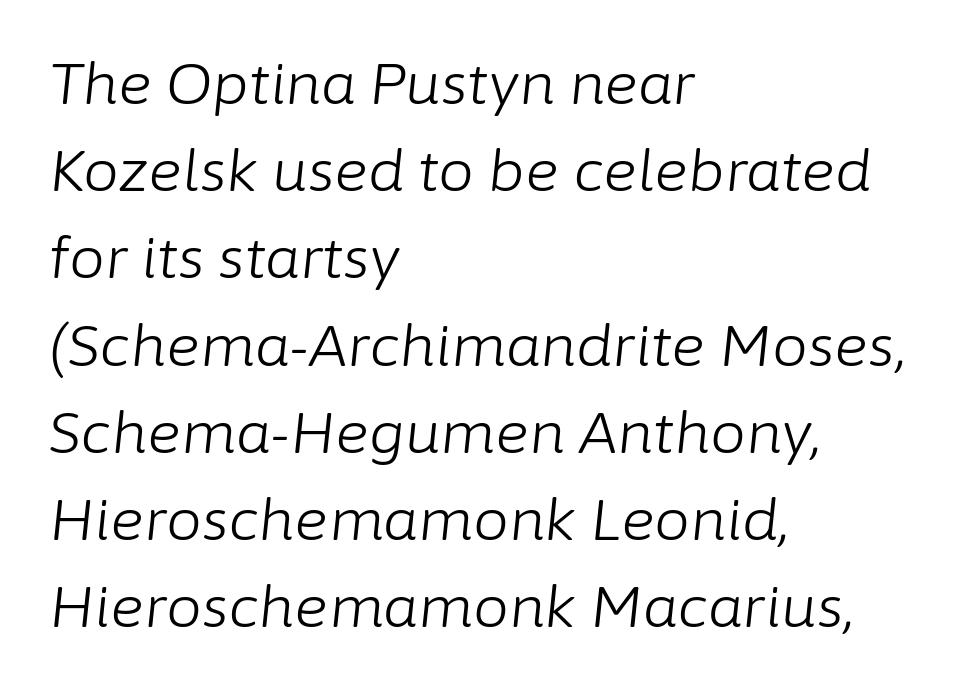
The image shows 57 px light type, italic (leaning right); set left-aligned, normal line spacing (1.53x), normal letter spacing, not underlined; low stroke contrast and a medium x-height.
